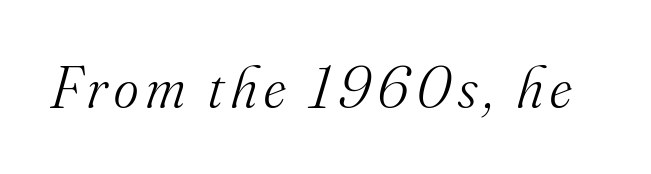
Every character sits at an angle, as italics do. This sample uses a serif face. Weight: not bold — regular or lighter. Unmarked baselines from the first word to the last.
